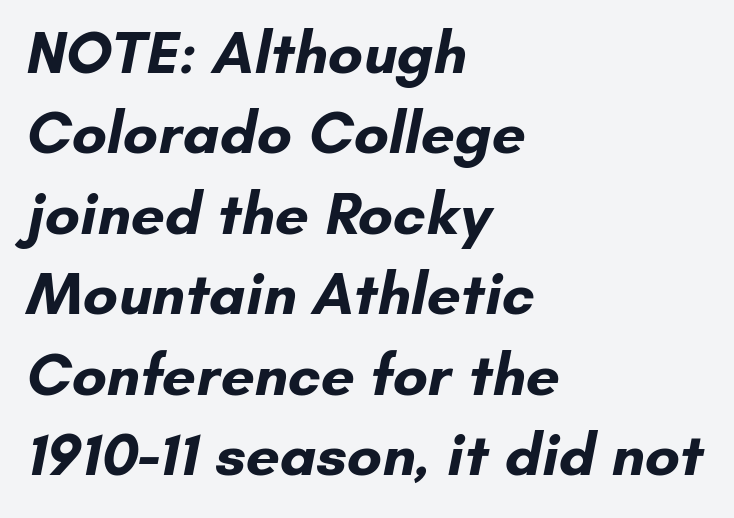
Q: Is the text bold? A: Yes.
Q: Is the typeface a serif or a sans-serif typeface? A: Sans-serif.
Q: Is the text underlined? A: No.
Q: How is the paragraph aligned? A: Left-aligned.
Q: Is the spacing between letters normal or unusually wide? A: Normal.
Q: Is the spacing between lines tight, normal or loose? A: Normal.
Q: Width (condensed, normal, or wide)? A: Normal.
Q: Stroke contrast? A: Low.
Q: x-height? A: Small.
Q: Monospaced? A: No.
